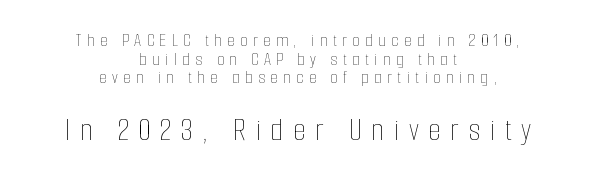
One-word summary of the alignment: center. The lines are packed closely together with very little leading. The gaps between neighbouring characters are conspicuously large. A light-to-regular cut is what we see here. The rendering enlarges the type as you move from the upper chunk to the lower.
